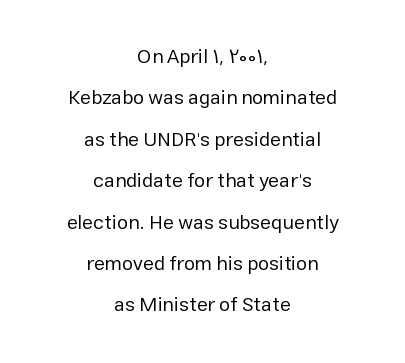
Q: Is the text bold? A: No.
Q: Is the text italic (slanted)? A: No, it is upright.
Q: Is the text underlined? A: No.
Q: How is the paragraph aligned? A: Centered.
Q: Is the spacing between letters normal or unusually wide? A: Normal.
Q: Is the spacing between lines tight, normal or loose? A: Loose.
